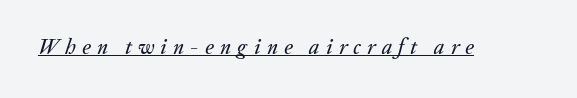
Q: Is the text italic (slanted)? A: Yes, it leans right by about 20 degrees.
Q: Is the text underlined? A: Yes.
Q: Is the spacing between letters normal or unusually wide? A: Unusually wide.
